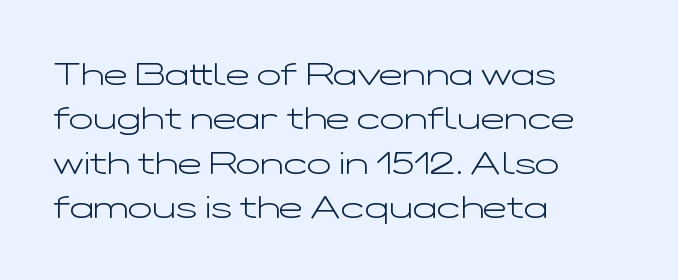
{"serif": "no", "italic": "no", "bold": "no", "weight": "light", "width": "wide", "stroke_contrast": "low", "x_height": "medium", "monospaced": "no", "underline": "no", "align": "left", "line_spacing": "normal", "line_spacing_ratio": 1.39, "letter_spacing": "normal", "letter_spacing_em": 0.0, "glyph_px": 32}
